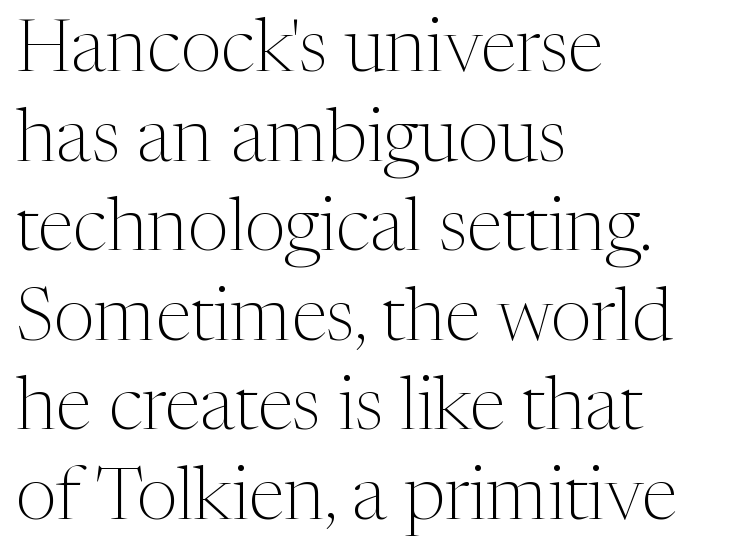
Notice how the stems are strictly vertical — no italics here. Words float on clear page, feet unadorned. Stroke terminals: seriffed. Line beginnings align vertically; line endings do not. No heavy texture on the line: the type isn't bold.
